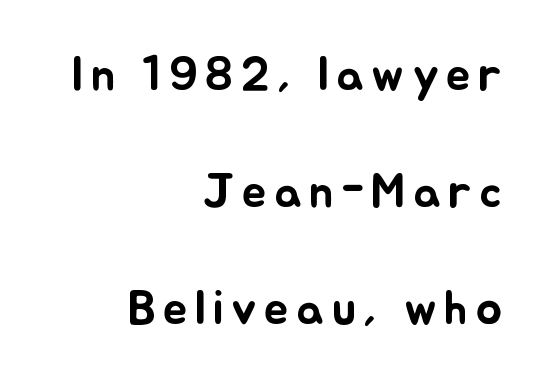
These lines were composed using upright roman letters. Compared with a flush-left layout, this one pins lines to the opposite, right side. Anything drawn beneath the words? Only blank space. The rendering uses natural spacing where letterforms have individual widths. The space between consecutive lines is lavish.
